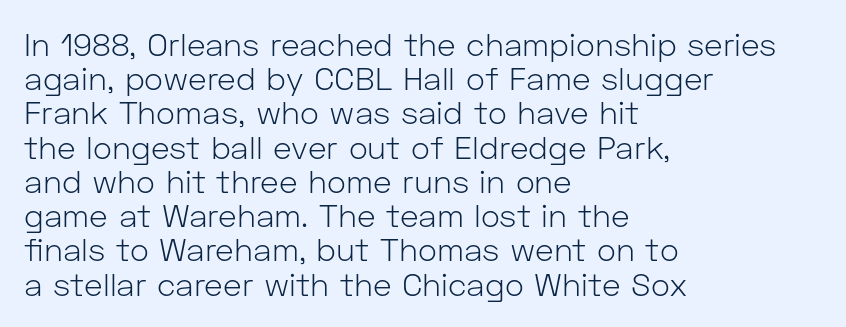
Q: Is the text bold? A: No.
Q: Is the text italic (slanted)? A: No, it is upright.
Q: Is the typeface a serif or a sans-serif typeface? A: Sans-serif.
Q: Is the text underlined? A: No.
Q: How is the paragraph aligned? A: Left-aligned.
Q: Is the spacing between letters normal or unusually wide? A: Normal.
Q: Is the spacing between lines tight, normal or loose? A: Tight.
Q: Width (condensed, normal, or wide)? A: Normal.
Q: Stroke contrast? A: Low.
Q: x-height? A: Medium.
Q: Monospaced? A: No.
